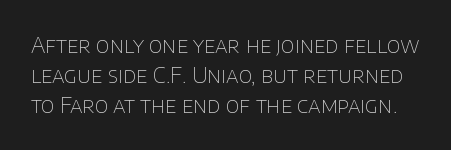
Q: Is the text bold? A: No.
Q: Is the text italic (slanted)? A: No, it is upright.
Q: Is the text underlined? A: No.
Q: Is the spacing between letters normal or unusually wide? A: Normal.
Q: Is the spacing between lines tight, normal or loose? A: Normal.
